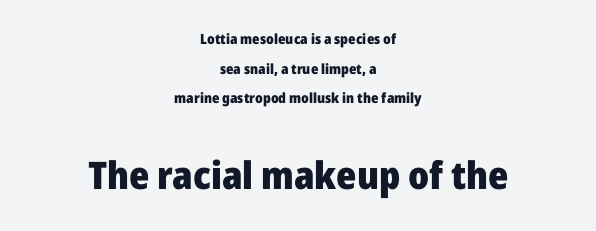
The image shows 38 px heavy sans-serif type, upright; set centered, loose line spacing (2.11x), normal letter spacing, not underlined; the second (bottom) block is 2.71x larger; low stroke contrast and a medium x-height.
